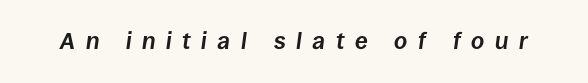
{"italic": "yes", "lean": "right", "slant_degrees": 8, "bold": "yes", "underline": "no", "letter_spacing": "wide", "letter_spacing_em": 0.46, "glyph_px": 23}
